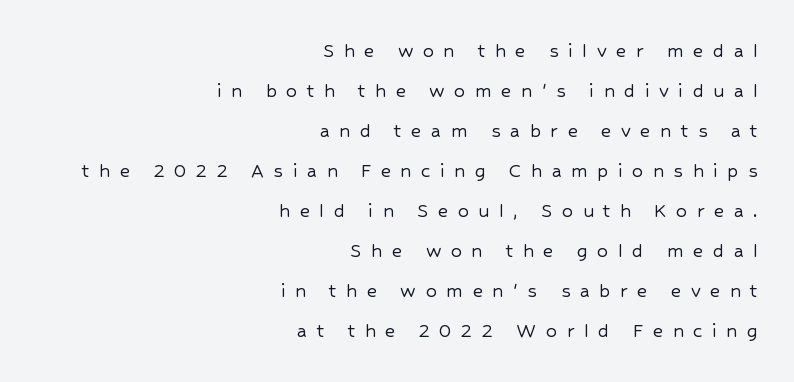
The image shows 22 px text type, upright; set right-aligned, line spacing 1.82x, unusually wide letter spacing (+0.43 em), not underlined.
